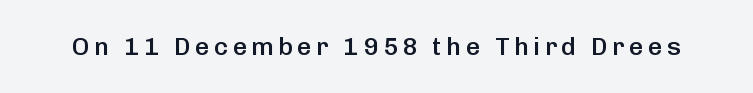
Q: Is the text bold? A: Semi-bold.
Q: Is the text italic (slanted)? A: No, it is upright.
Q: Is the text underlined? A: No.
